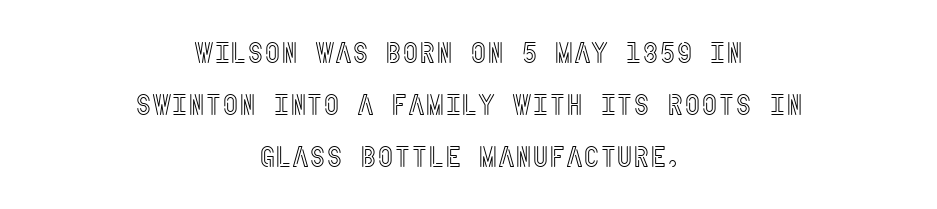
{"italic": "no", "width": "condensed", "x_height": "large", "underline": "no", "align": "center", "line_spacing_ratio": 1.8, "letter_spacing": "normal", "letter_spacing_em": 0.0, "glyph_px": 29}
